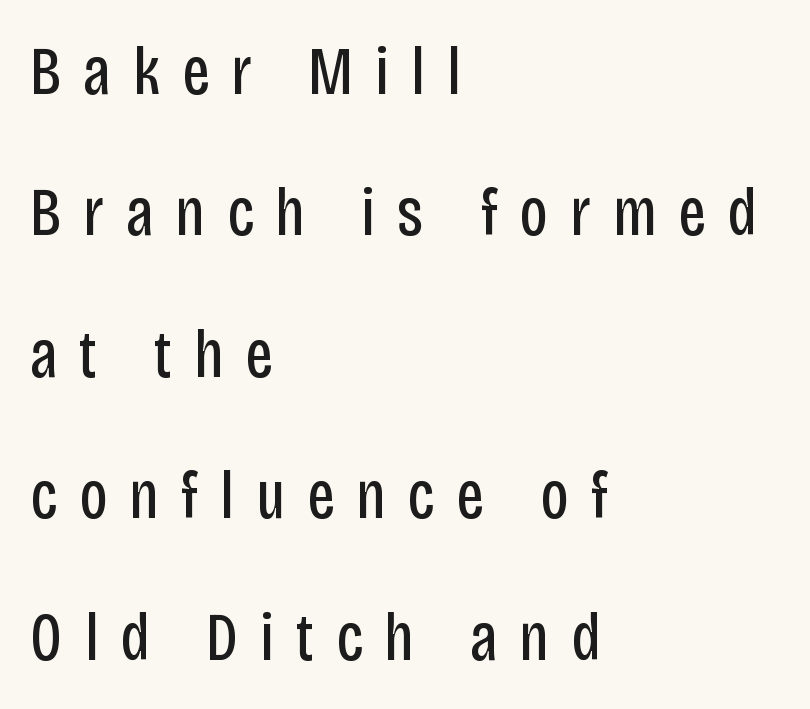
Unlike a traditional serif, this face leaves its strokes unadorned. This is the regular roman posture of the typeface. Here the glyphs are tracked loosely, breaking word shapes into spaced letters. Whoever set this chose breathing room over compactness in the vertical rhythm.
